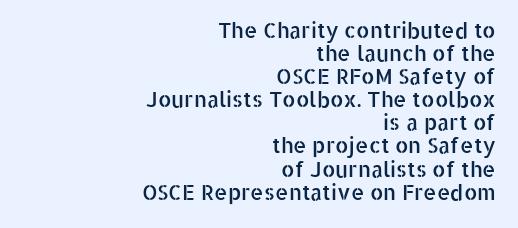
Honestly, there is no underline to notice here at all. Compared with a flush-left layout, this one pins lines to the opposite, right side. Successive baselines arrive quickly, one right under another. This rendering leaves character spacing at its baseline value.
